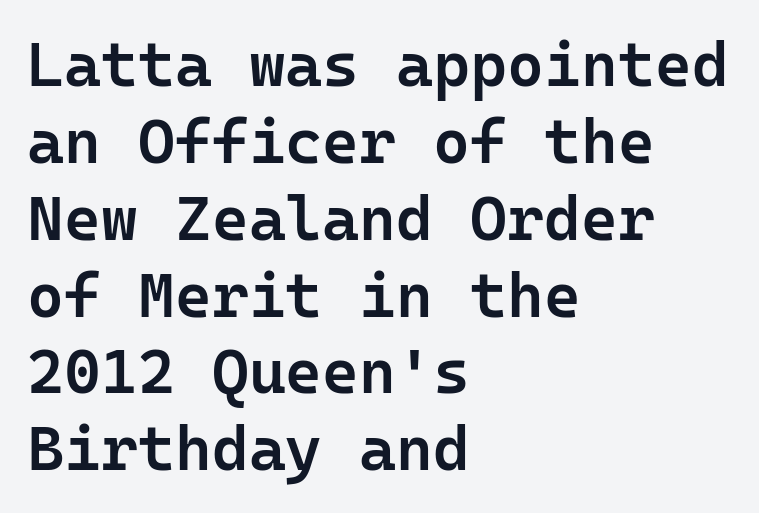
{"serif": "no", "italic": "no", "bold": "semi", "weight": "semibold", "width": "normal", "stroke_contrast": "low", "x_height": "medium", "monospaced": "yes", "underline": "no", "align": "left", "line_spacing_ratio": 1.22, "letter_spacing": "normal", "letter_spacing_em": 0.0, "glyph_px": 63}
